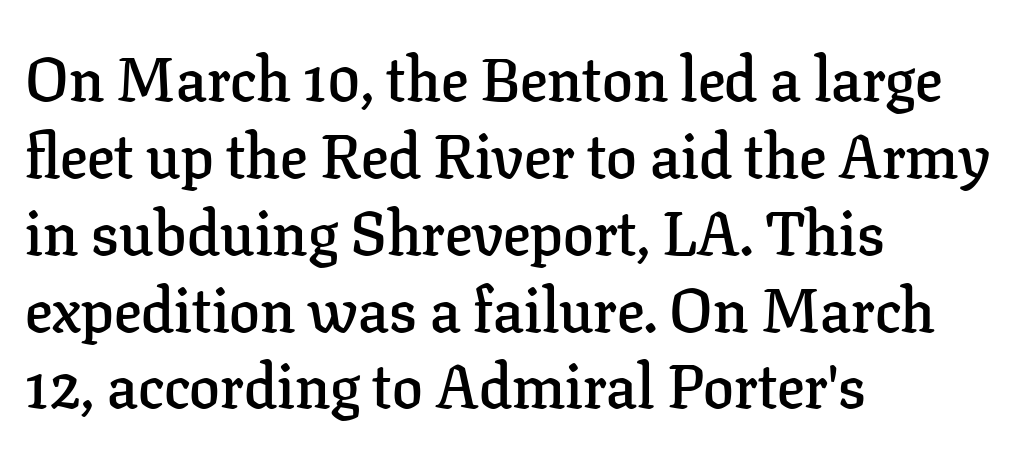
Q: Is the text bold? A: Semi-bold.
Q: Is the text italic (slanted)? A: No, it is upright.
Q: Is the typeface a serif or a sans-serif typeface? A: Serif.
Q: Is the text underlined? A: No.
Q: How is the paragraph aligned? A: Left-aligned.
Q: Is the spacing between letters normal or unusually wide? A: Normal.
Q: Is the spacing between lines tight, normal or loose? A: Normal.
Q: Width (condensed, normal, or wide)? A: Normal.
Q: Stroke contrast? A: Low.
Q: x-height? A: Medium.
Q: Monospaced? A: No.
